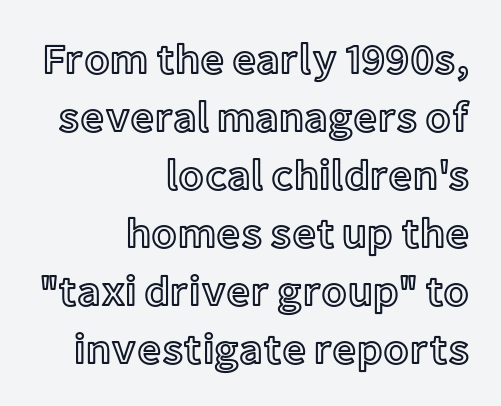
{"italic": "no", "width": "normal", "x_height": "medium", "monospaced": "no", "underline": "no", "align": "right", "line_spacing": "normal", "line_spacing_ratio": 1.38, "letter_spacing": "normal", "letter_spacing_em": 0.0, "glyph_px": 42}
